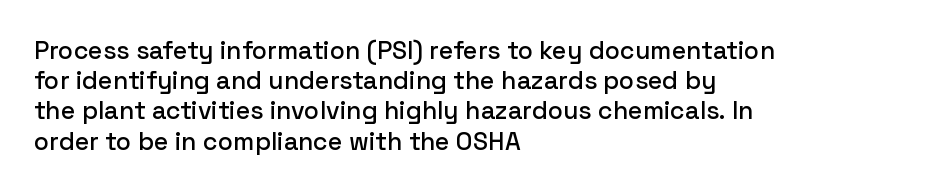
Q: Is the text italic (slanted)? A: No, it is upright.
Q: Is the text underlined? A: No.
Q: How is the paragraph aligned? A: Left-aligned.
Q: Is the spacing between letters normal or unusually wide? A: Normal.
